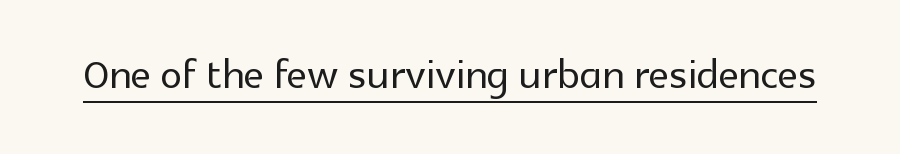
Q: Is the text italic (slanted)? A: No, it is upright.
Q: Is the typeface a serif or a sans-serif typeface? A: Sans-serif.
Q: Is the text underlined? A: Yes.
Q: Is the spacing between letters normal or unusually wide? A: Normal.
Q: Width (condensed, normal, or wide)? A: Normal.
Q: x-height? A: Medium.
Q: Monospaced? A: No.
